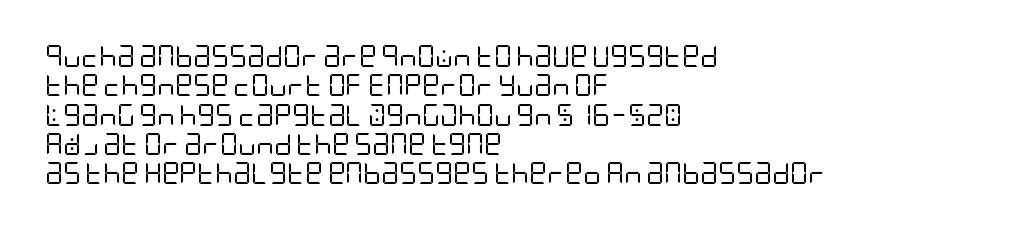
Q: Is the text bold? A: No.
Q: Is the text italic (slanted)? A: No, it is upright.
Q: Is the text underlined? A: No.
Q: How is the paragraph aligned? A: Left-aligned.
Q: Is the spacing between letters normal or unusually wide? A: Normal.
Q: Is the spacing between lines tight, normal or loose? A: Normal.
